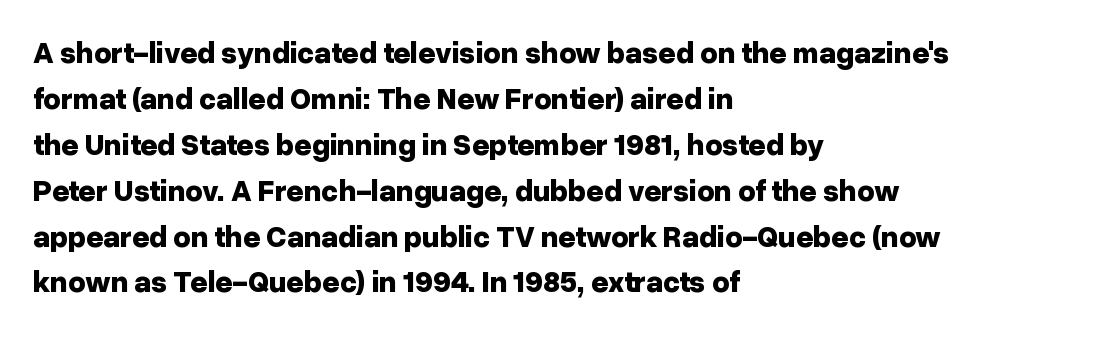
{"serif": "no", "italic": "no", "bold": "yes", "weight": "bold", "width": "normal", "stroke_contrast": "low", "x_height": "medium", "monospaced": "no", "underline": "no", "align": "left", "line_spacing": "normal", "line_spacing_ratio": 1.53, "letter_spacing": "normal", "letter_spacing_em": 0.0, "glyph_px": 30}
